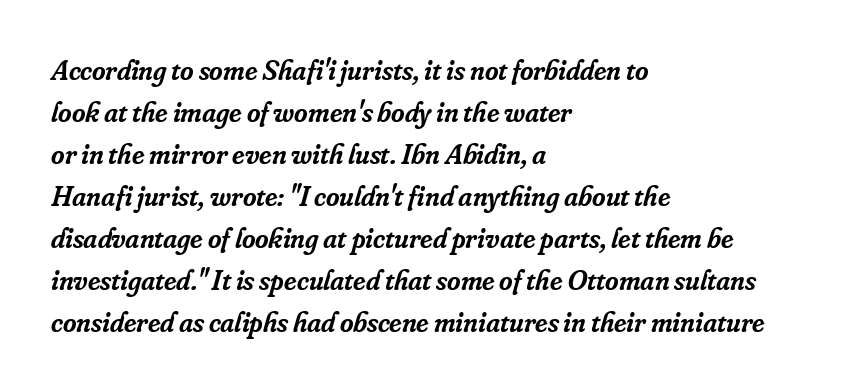
What's the leading like? Ordinary, nothing unusual. The face used here is a semibold: visibly heavier than regular, lighter than bold. Does the copy run flush right? No — it runs flush left. Words appear dense and cohesive because spacing is normal. There's an unmistakable incline to the writing here.
